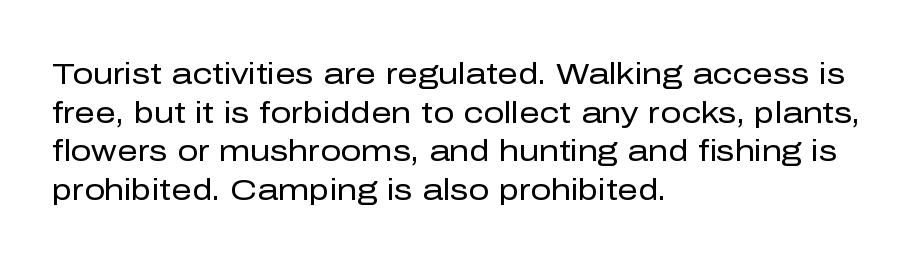
Proportional: the letters do not fall into vertical columns. The font family rendered here belongs to the sans-serif group. Does the copy run flush right? No — it runs flush left. The type is set solid horizontally, with unmodified tracking.
